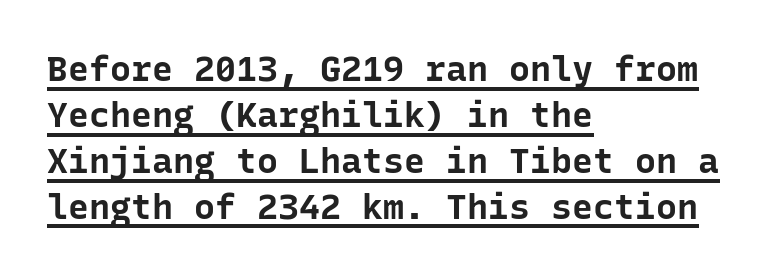
{"serif": "no", "italic": "no", "bold": "yes", "weight": "bold", "width": "normal", "stroke_contrast": "low", "x_height": "medium", "monospaced": "yes", "underline": "yes", "align": "left", "line_spacing": "normal", "line_spacing_ratio": 1.31, "letter_spacing": "normal", "letter_spacing_em": 0.0, "glyph_px": 35}
